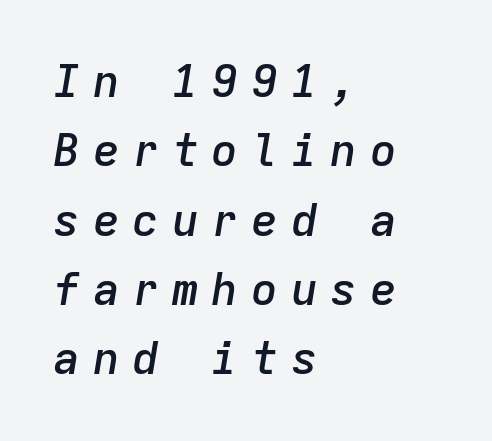
Q: Is the text bold? A: Semi-bold.
Q: Is the text italic (slanted)? A: Yes, it leans right by about 9 degrees.
Q: Is the text underlined? A: No.
Q: How is the paragraph aligned? A: Left-aligned.
Q: Is the spacing between letters normal or unusually wide? A: Unusually wide.
Q: Is the spacing between lines tight, normal or loose? A: Normal.
Q: Width (condensed, normal, or wide)? A: Normal.
Q: Stroke contrast? A: Low.
Q: x-height? A: Medium.
Q: Monospaced? A: Yes.
